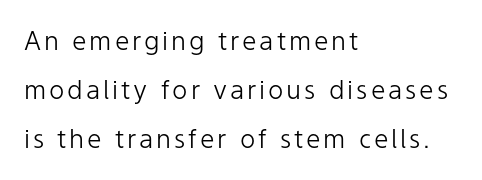
{"italic": "no", "bold": "no", "underline": "no", "align": "left", "line_spacing_ratio": 1.89, "glyph_px": 26}
